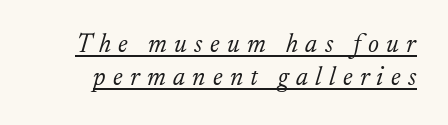
{"italic": "yes", "lean": "right", "slant_degrees": 17, "bold": "no", "underline": "yes", "line_spacing": "normal", "line_spacing_ratio": 1.27, "letter_spacing": "wide", "letter_spacing_em": 0.28, "glyph_px": 26}
